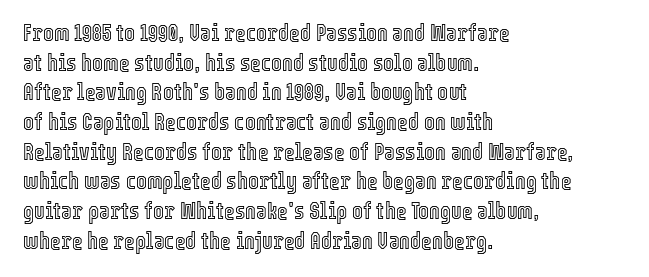
The image shows 23 px text type, upright; set left-aligned, normal line spacing (1.29x), normal letter spacing, not underlined.
